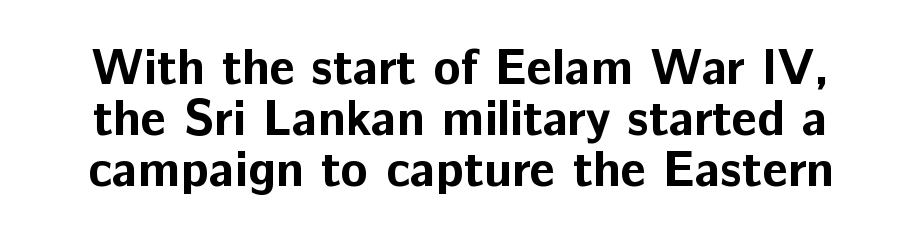
Do the letters lean? They stand straight. Looks like regular typesetting: each glyph gets only the width it needs. The typeface chosen for these lines omits serifs. The horizontal fit of the characters is conventional and even. Baseline-to-baseline distance is barely more than the letter height.
